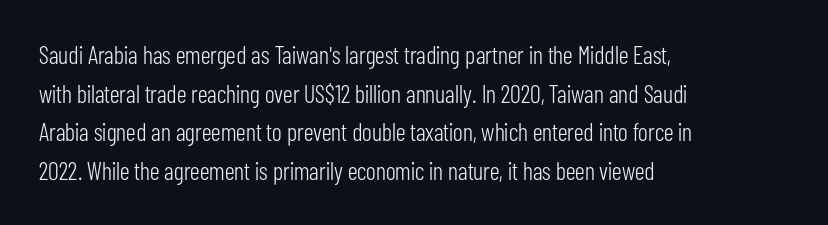
Q: Is the text bold? A: No.
Q: Is the text italic (slanted)? A: No, it is upright.
Q: Is the text underlined? A: No.
Q: How is the paragraph aligned? A: Left-aligned.
Q: Is the spacing between letters normal or unusually wide? A: Normal.
Q: Is the spacing between lines tight, normal or loose? A: Normal.
